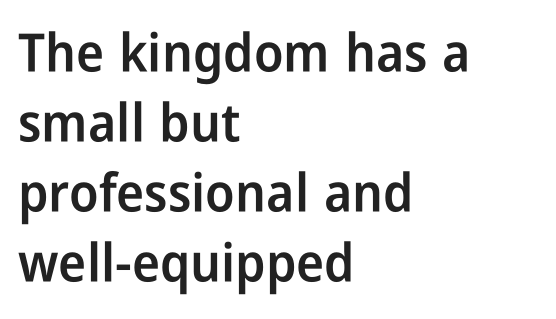
The image shows 53 px semibold, condensed sans-serif type, upright; set left-aligned, normal line spacing (1.32x), normal letter spacing, not underlined; low stroke contrast and a medium x-height.
